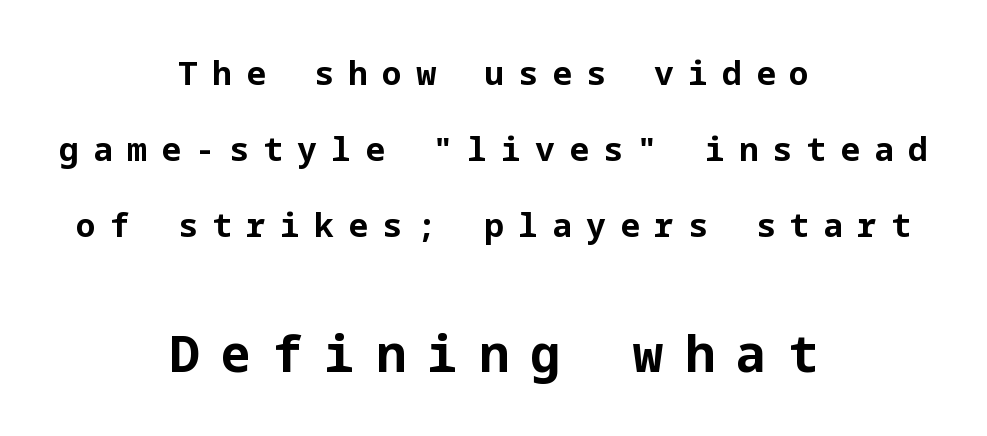
{"serif": "no", "italic": "no", "bold": "yes", "weight": "bold", "width": "normal", "stroke_contrast": "low", "x_height": "medium", "underline": "no", "align": "center", "line_spacing": "loose", "line_spacing_ratio": 2.31, "letter_spacing": "wide", "letter_spacing_em": 0.43, "larger_block": "second", "size_ratio": 1.52, "glyph_px": 50}
